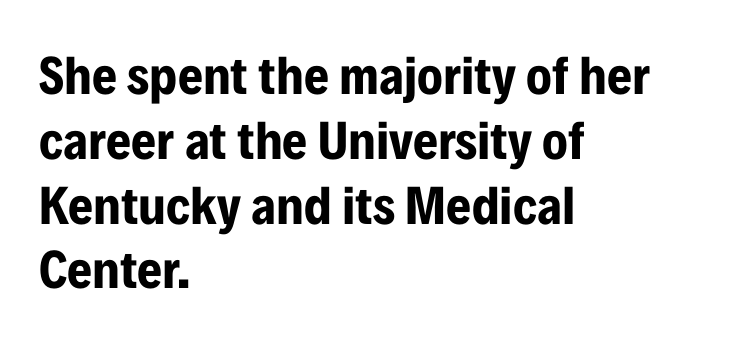
The image shows 54 px bold, condensed sans-serif type, upright; set left-aligned, line spacing 1.2x, normal letter spacing, not underlined; low stroke contrast and a medium x-height.
